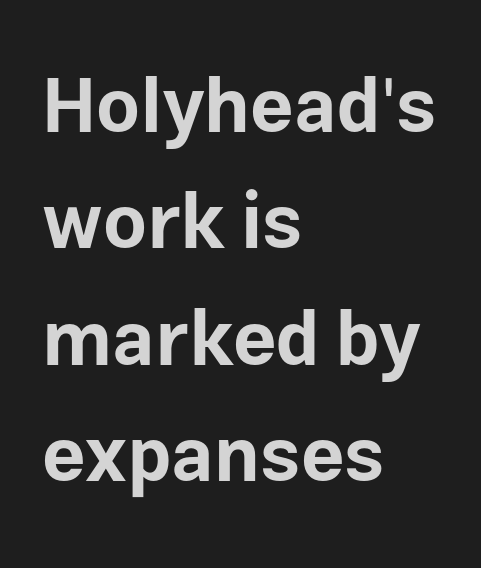
Q: Is the text bold? A: Yes.
Q: Is the text italic (slanted)? A: No, it is upright.
Q: Is the typeface a serif or a sans-serif typeface? A: Sans-serif.
Q: Is the text underlined? A: No.
Q: How is the paragraph aligned? A: Left-aligned.
Q: Is the spacing between letters normal or unusually wide? A: Normal.
Q: Is the spacing between lines tight, normal or loose? A: Normal.
Q: Width (condensed, normal, or wide)? A: Normal.
Q: Stroke contrast? A: Low.
Q: x-height? A: Medium.
Q: Monospaced? A: No.
